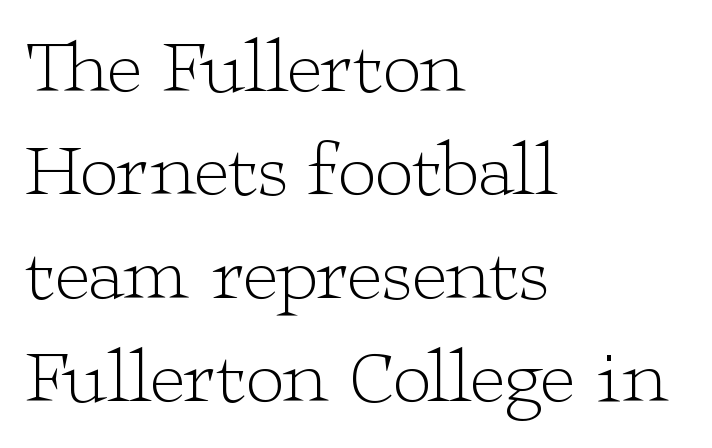
Tall strokes in this sample are plumb rather than angled. Words appear dense and cohesive because spacing is normal. The cut favours lightness, reaching ordinary text weight at its darkest. Little horizontal feet cap the strokes, marking this as serif type.
